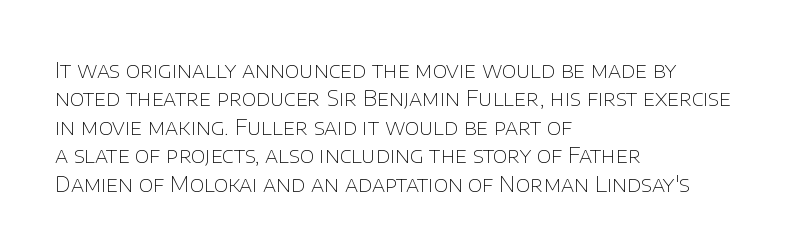
Q: Is the text bold? A: No.
Q: Is the text italic (slanted)? A: No, it is upright.
Q: Is the text underlined? A: No.
Q: How is the paragraph aligned? A: Left-aligned.
Q: Is the spacing between letters normal or unusually wide? A: Normal.
Q: Is the spacing between lines tight, normal or loose? A: Normal.
